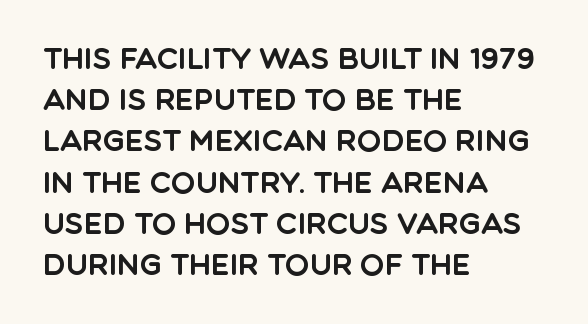
{"serif": "no", "italic": "no", "width": "normal", "x_height": "large", "monospaced": "no", "underline": "no", "align": "left", "line_spacing": "normal", "line_spacing_ratio": 1.42, "letter_spacing": "normal", "letter_spacing_em": 0.0, "glyph_px": 29}
